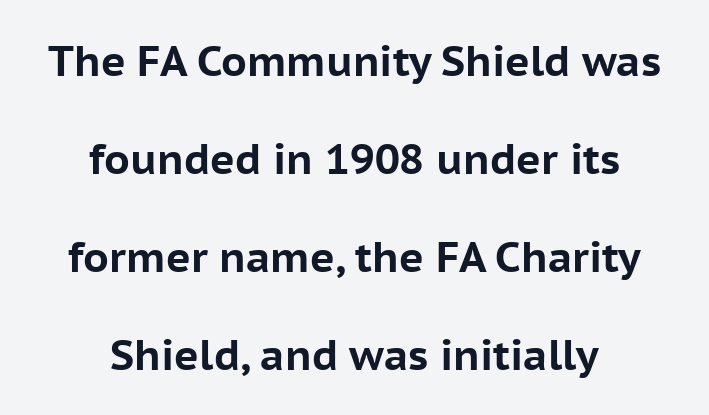
The image shows 42 px bold sans-serif type, upright; set centered, loose line spacing (2.33x), normal letter spacing, not underlined; low stroke contrast and a medium x-height.
